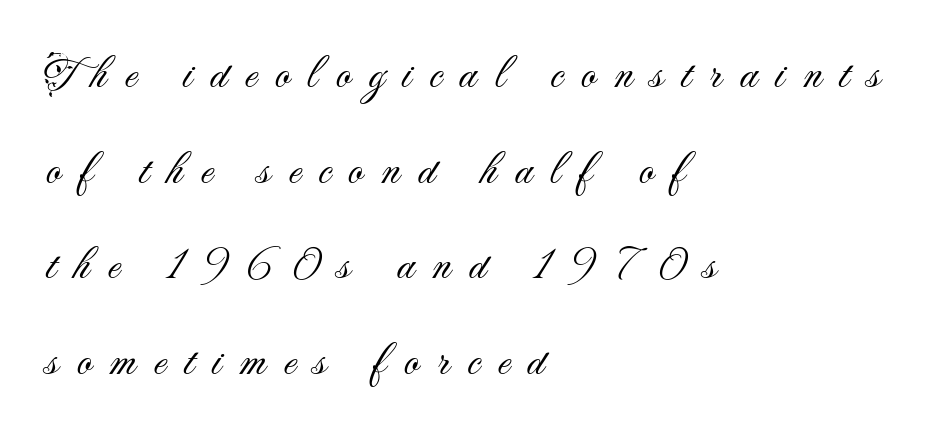
{"serif": "no", "bold": "no", "weight": "light", "width": "normal", "stroke_contrast": "medium", "x_height": "small", "monospaced": "no", "underline": "no", "align": "left", "line_spacing": "loose", "line_spacing_ratio": 2.08, "letter_spacing": "wide", "letter_spacing_em": 0.39, "glyph_px": 46}
